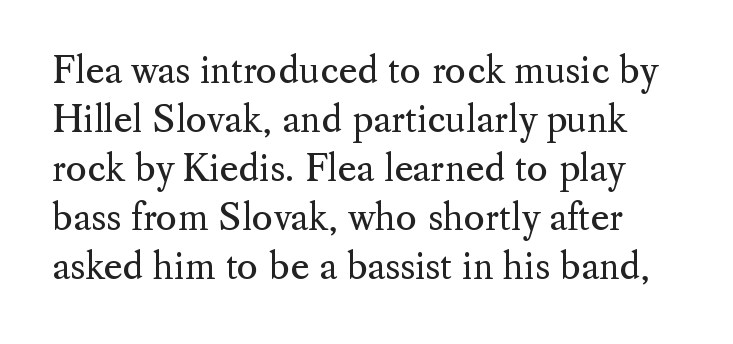
Q: Is the text bold? A: No.
Q: Is the text italic (slanted)? A: No, it is upright.
Q: Is the typeface a serif or a sans-serif typeface? A: Serif.
Q: Is the text underlined? A: No.
Q: Is the spacing between letters normal or unusually wide? A: Normal.
Q: Is the spacing between lines tight, normal or loose? A: Normal.
Q: Width (condensed, normal, or wide)? A: Normal.
Q: Stroke contrast? A: Medium.
Q: x-height? A: Small.
Q: Monospaced? A: No.
